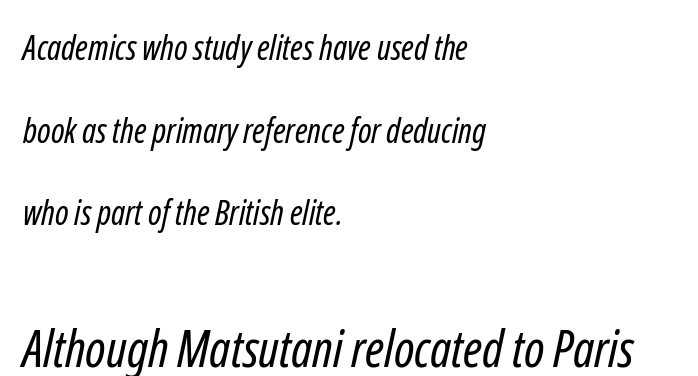
The image shows 51 px regular-weight, condensed sans-serif type; set left-aligned, loose line spacing (2.43x), normal letter spacing, not underlined; the second (bottom) block is 1.5x larger; low stroke contrast and a medium x-height.
